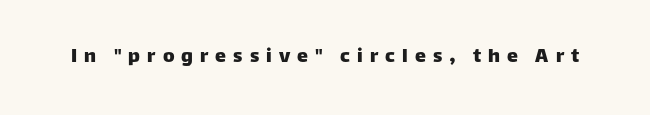
The font's upright variant was chosen for this text. Letter spacing: wide. Type without underlining.
